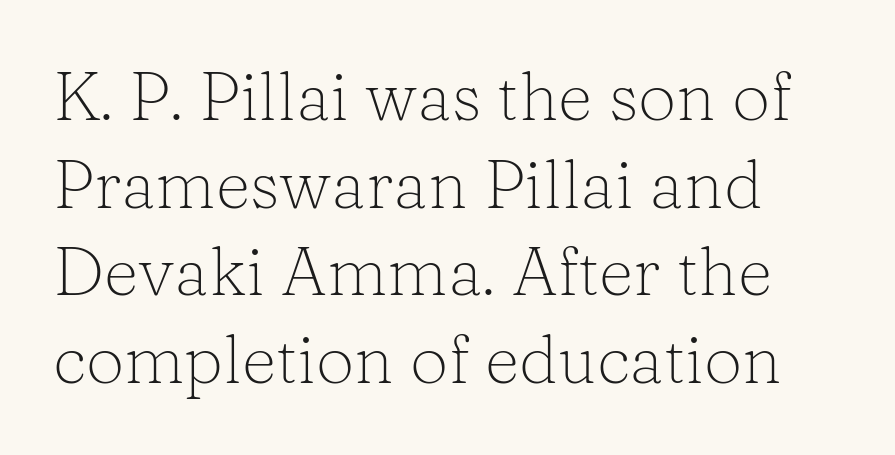
Caption: multi-line text, flush left, ragged right. The rendering uses a moderate line-height, typical for paragraphs. Does extra space separate the letters? No, they use regular spacing. A serif font was chosen for this passage. Summary of weight: not heavy and not bold.
